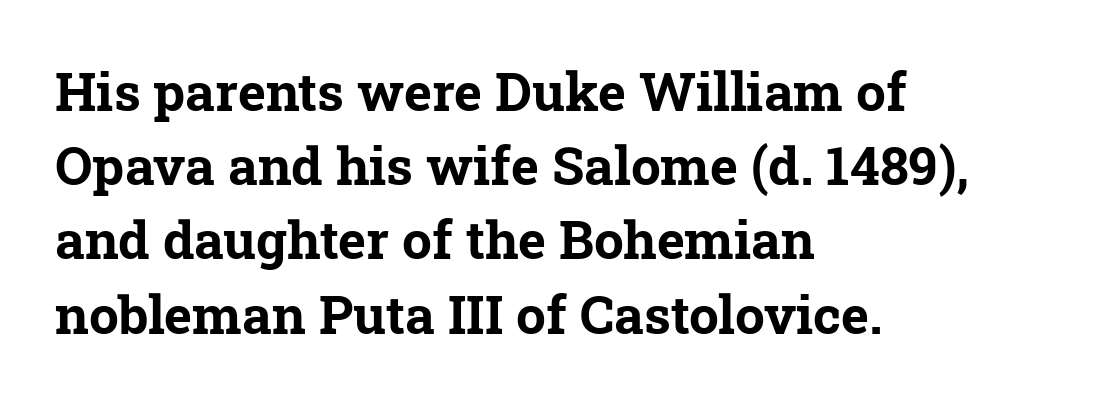
{"serif": "yes", "bold": "yes", "weight": "bold", "width": "normal", "stroke_contrast": "low", "x_height": "medium", "monospaced": "no", "underline": "no", "align": "left", "line_spacing": "normal", "line_spacing_ratio": 1.4, "letter_spacing": "normal", "letter_spacing_em": 0.0, "glyph_px": 53}
